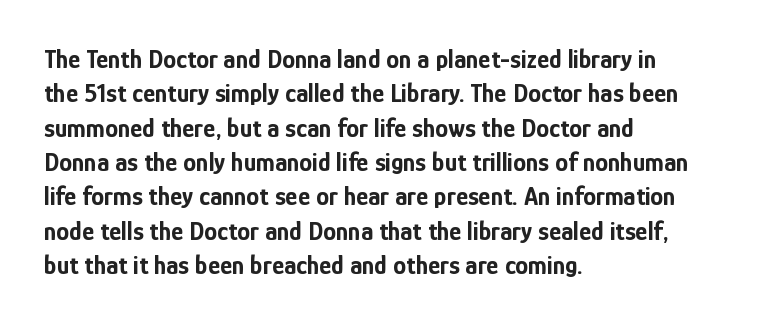
Words appear dense and cohesive because spacing is normal. Typeset ragged right — the left edge is the straight one. This sample keeps an unexceptional amount of space between lines. A clean baseline with only descenders dipping below it. Notice how thick the strokes are: this is what a full bold looks like. This is the regular roman posture of the typeface.
